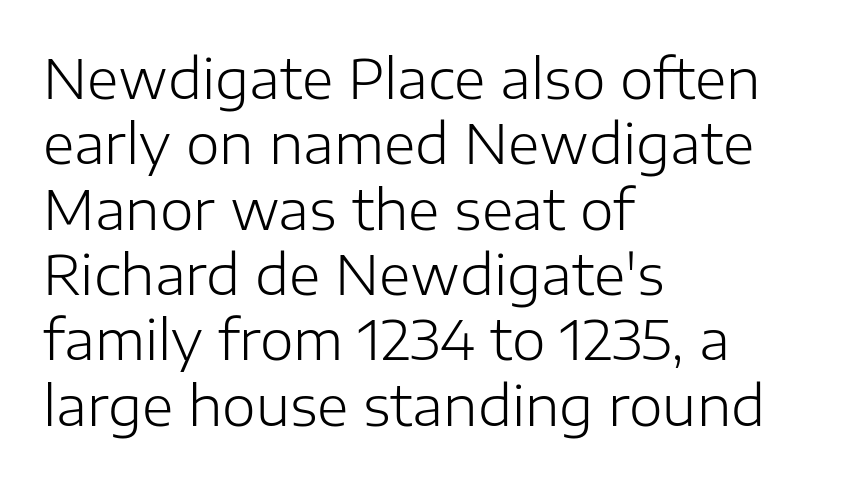
The image shows 54 px light sans-serif type, upright; set left-aligned, line spacing 1.21x, normal letter spacing, not underlined; low stroke contrast and a medium x-height.
